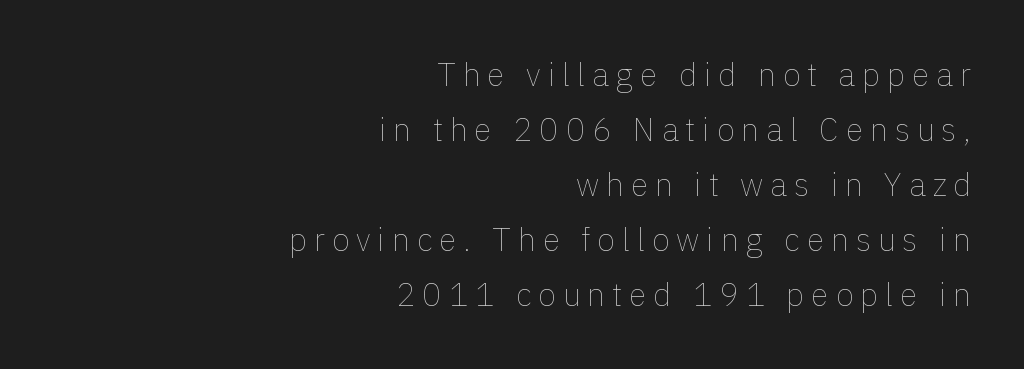
The image shows 32 px thin type, upright; set right-aligned, line spacing 1.72x, unusually wide letter spacing (+0.22 em), not underlined; a medium x-height.
